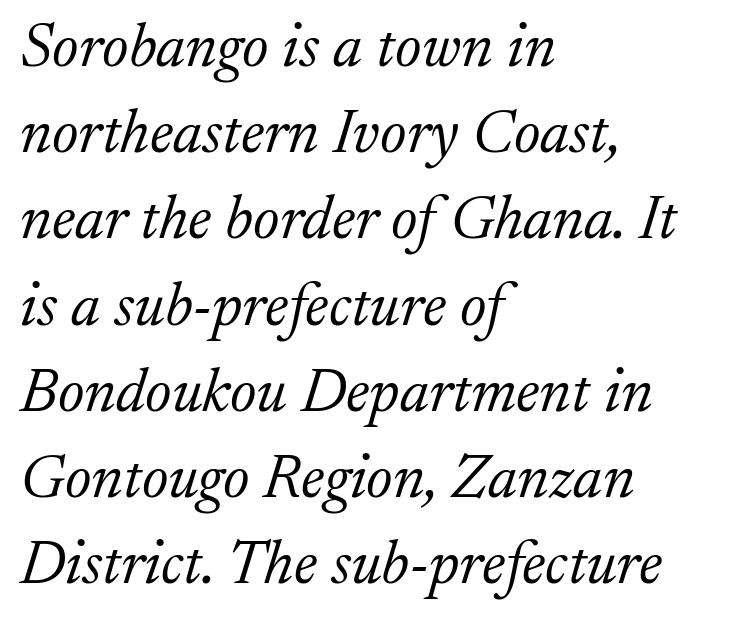
The face used here is proportionally spaced, like ordinary book or web type. This sample uses plain, unmodified letter spacing. Descenders hang freely into open space. The font family rendered here belongs to the serif group. Which margin do the lines hug? The left one — the right edge is uneven.
